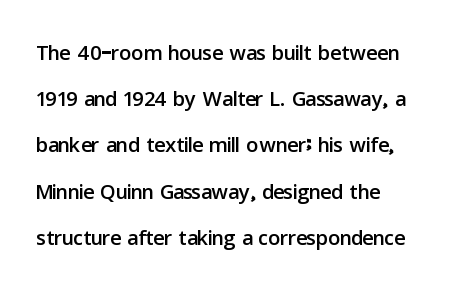
The image shows 30 px sans-serif type, upright; set normal line spacing (1.54x), normal letter spacing, not underlined; low stroke contrast and a medium x-height.
